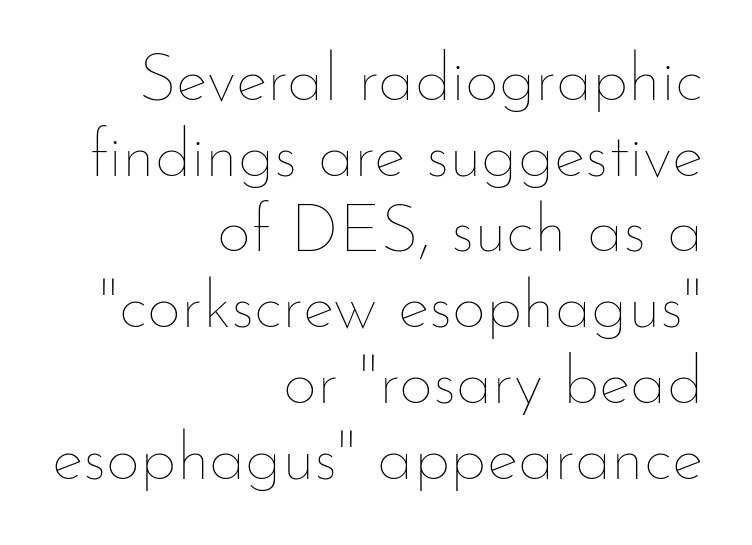
{"italic": "no", "bold": "no", "weight": "thin", "width": "normal", "stroke_contrast": "low", "x_height": "small", "monospaced": "no", "underline": "no", "align": "right", "line_spacing": "tight", "line_spacing_ratio": 1.13, "letter_spacing": "normal", "letter_spacing_em": 0.0, "glyph_px": 67}
